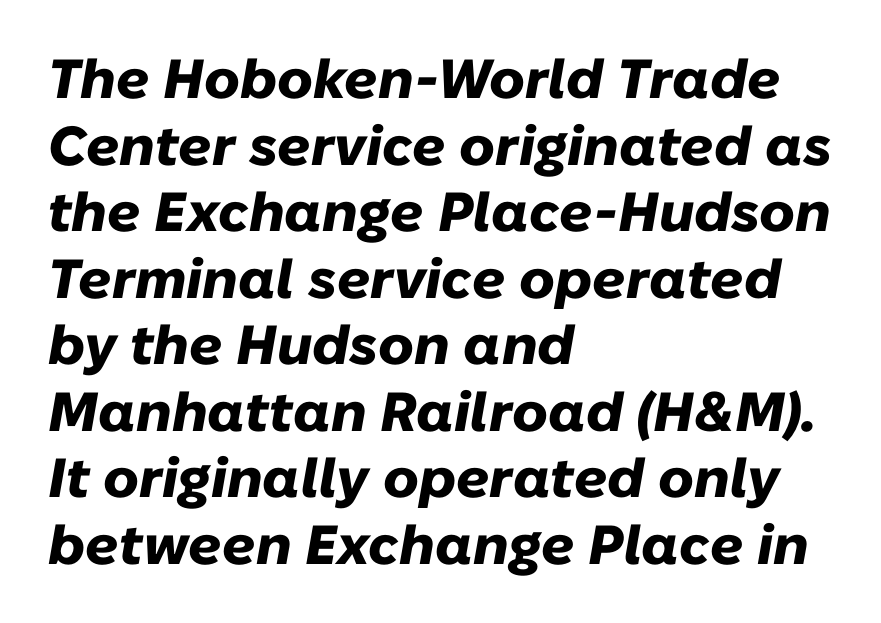
{"italic": "yes", "lean": "right", "slant_degrees": 10, "bold": "yes", "weight": "heavy", "width": "normal", "stroke_contrast": "low", "x_height": "medium", "monospaced": "no", "underline": "no", "align": "left", "line_spacing_ratio": 1.21, "letter_spacing": "normal", "letter_spacing_em": 0.0, "glyph_px": 55}
